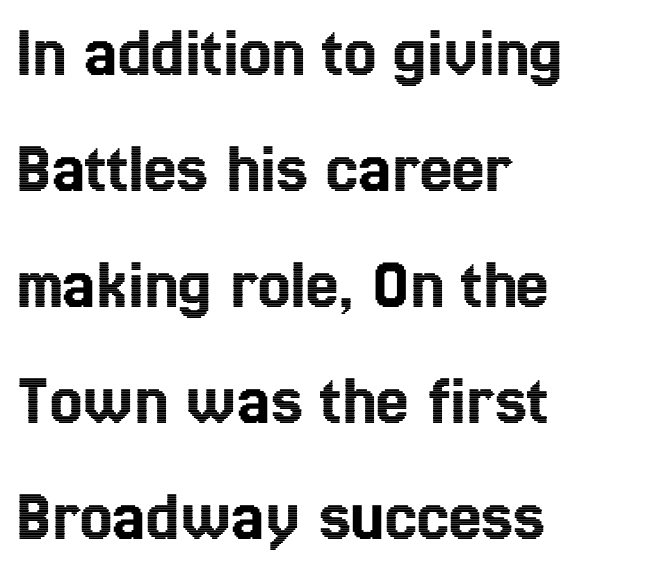
Tracking here is standard; glyphs follow each other at the usual distance. All the whitespace from short lines collects on the right. The axis of the letterforms is exactly vertical. Rows of type keep a routine distance in the vertical direction.
